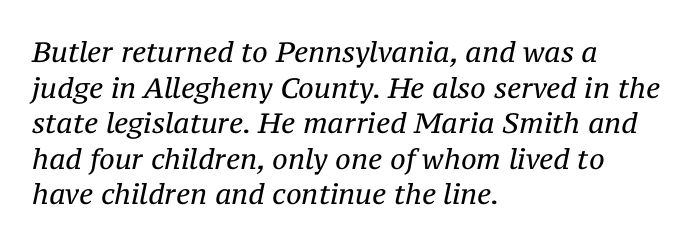
Q: Is the text bold? A: No.
Q: Is the text italic (slanted)? A: Yes, it leans right by about 12 degrees.
Q: Is the typeface a serif or a sans-serif typeface? A: Serif.
Q: Is the text underlined? A: No.
Q: How is the paragraph aligned? A: Left-aligned.
Q: Is the spacing between letters normal or unusually wide? A: Normal.
Q: Is the spacing between lines tight, normal or loose? A: Normal.
Q: Width (condensed, normal, or wide)? A: Normal.
Q: Stroke contrast? A: Medium.
Q: x-height? A: Medium.
Q: Monospaced? A: No.
